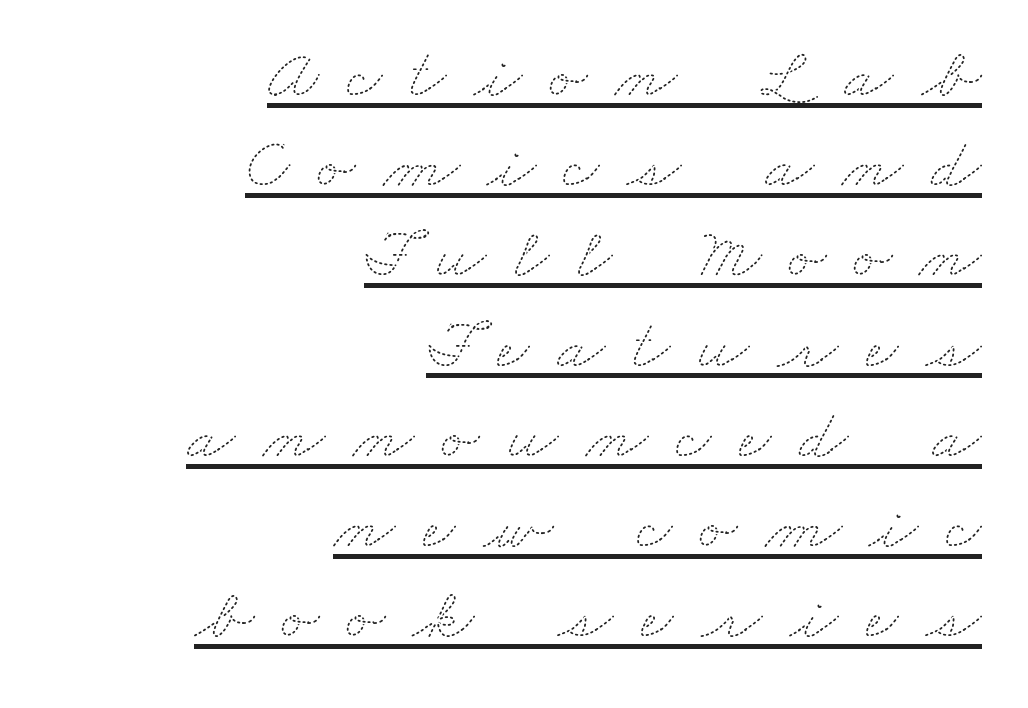
The face used here is proportionally spaced, like ordinary book or web type. The cut favours lightness, reaching ordinary text weight at its darkest. The text block is weighted toward the right margin, trailing off unevenly leftward. Each new line begins a customary step beneath the previous one.
